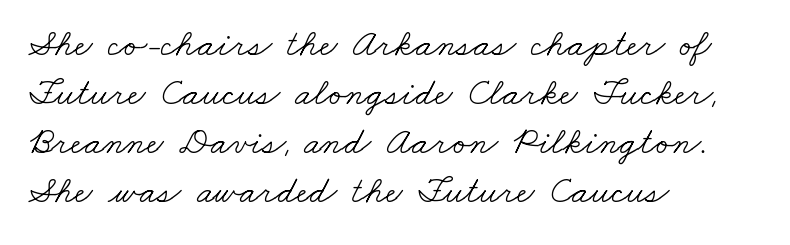
{"serif": "yes", "bold": "no", "weight": "light", "width": "wide", "stroke_contrast": "low", "x_height": "small", "monospaced": "no", "underline": "no", "align": "left", "line_spacing": "normal", "line_spacing_ratio": 1.29, "letter_spacing": "normal", "letter_spacing_em": 0.0, "glyph_px": 38}
